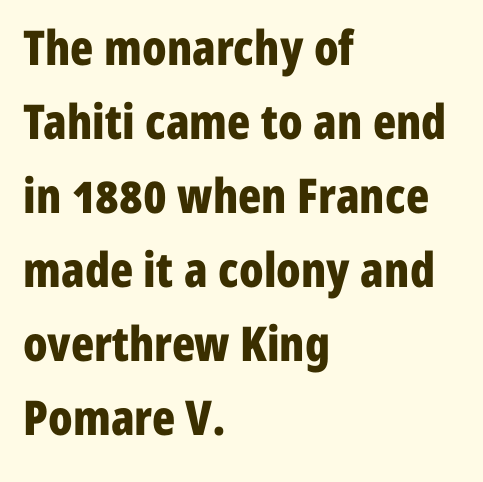
{"serif": "no", "italic": "no", "bold": "yes", "weight": "bold", "width": "condensed", "stroke_contrast": "low", "x_height": "medium", "monospaced": "no", "underline": "no", "align": "left", "line_spacing": "normal", "line_spacing_ratio": 1.54, "letter_spacing": "normal", "letter_spacing_em": 0.0, "glyph_px": 48}
